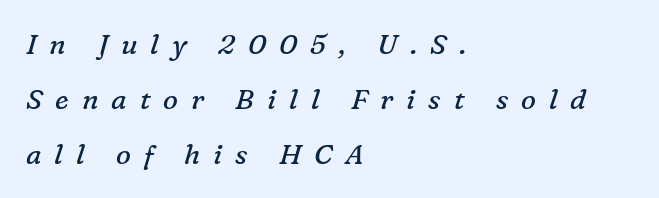
Q: Is the text bold? A: No.
Q: Is the text italic (slanted)? A: Yes, it leans right by about 16 degrees.
Q: Is the typeface a serif or a sans-serif typeface? A: Serif.
Q: Is the text underlined? A: No.
Q: How is the paragraph aligned? A: Left-aligned.
Q: Is the spacing between letters normal or unusually wide? A: Unusually wide.
Q: Is the spacing between lines tight, normal or loose? A: Loose.
Q: Width (condensed, normal, or wide)? A: Normal.
Q: Stroke contrast? A: Low.
Q: x-height? A: Medium.
Q: Monospaced? A: No.
